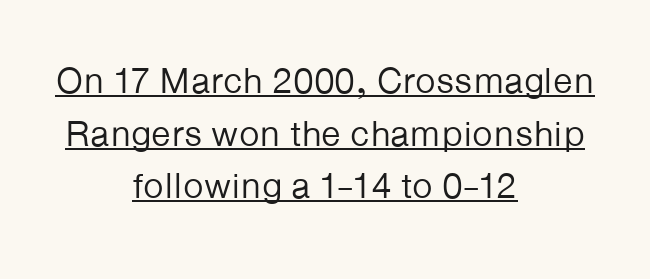
The image shows 36 px regular-weight sans-serif type, upright; set centered, normal line spacing (1.46x), normal letter spacing, underlined; low stroke contrast and a medium x-height.
